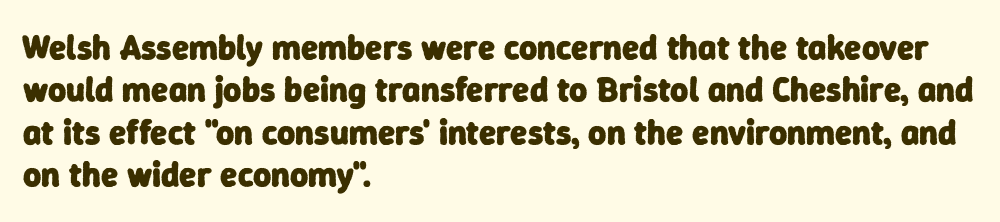
Lines of text with bare space underneath. Character widths vary here, with narrow letters taking less room than wide ones. Each letter's strokes conclude bluntly, with no projecting serifs. This sample is left-justified, so line endings fall wherever the words run out.
